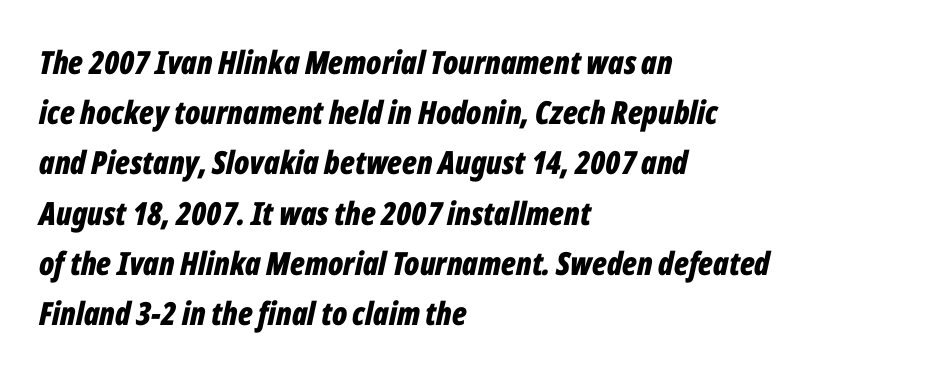
Q: Is the text bold? A: Yes.
Q: Is the text italic (slanted)? A: Yes, it leans right by about 12 degrees.
Q: Is the text underlined? A: No.
Q: How is the paragraph aligned? A: Left-aligned.
Q: Is the spacing between letters normal or unusually wide? A: Normal.
Q: Is the spacing between lines tight, normal or loose? A: Normal.
Q: Width (condensed, normal, or wide)? A: Condensed.
Q: Stroke contrast? A: Low.
Q: x-height? A: Medium.
Q: Monospaced? A: No.
